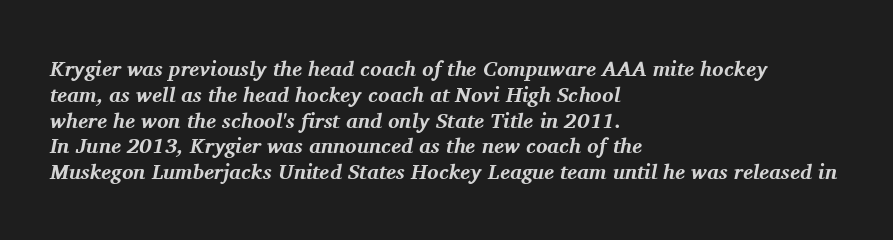
The image shows 21 px bold type, italic (leaning right); set left-aligned, line spacing 1.23x, normal letter spacing, not underlined.
